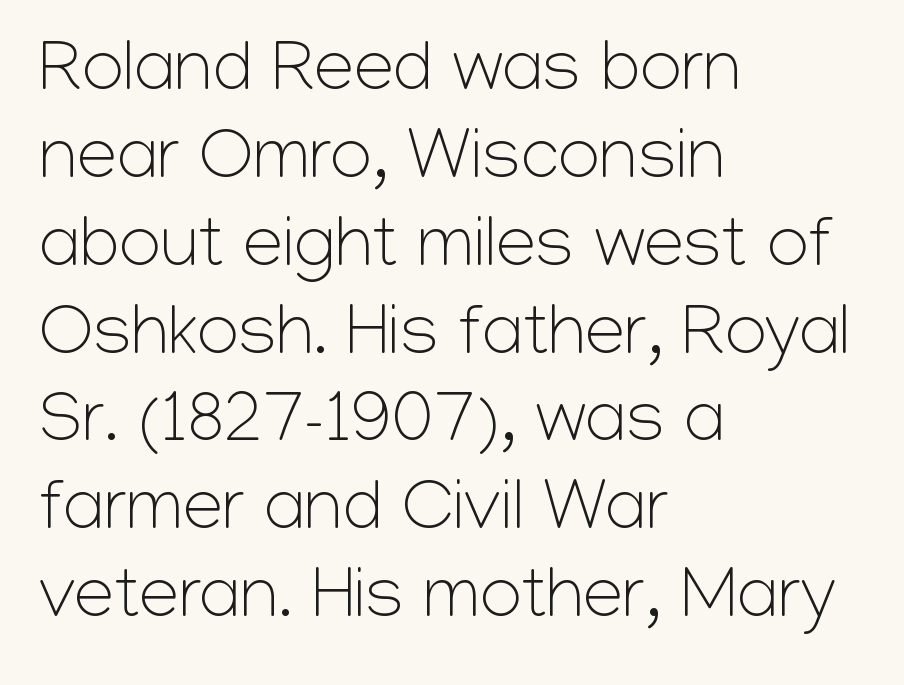
{"serif": "no", "italic": "no", "bold": "no", "weight": "light", "width": "normal", "stroke_contrast": "low", "x_height": "medium", "monospaced": "no", "underline": "no", "align": "left", "line_spacing_ratio": 1.22, "letter_spacing": "normal", "letter_spacing_em": 0.0, "glyph_px": 72}
